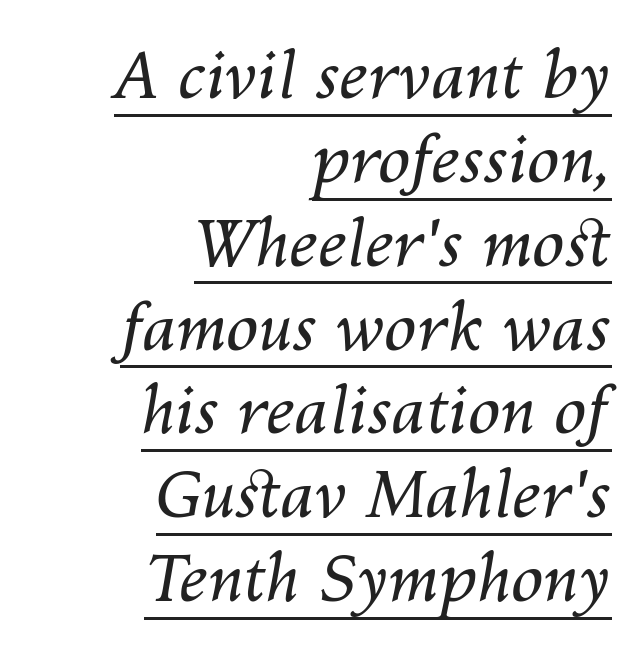
{"italic": "yes", "lean": "right", "slant_degrees": 10, "bold": "no", "weight": "regular", "width": "normal", "stroke_contrast": "medium", "x_height": "medium", "monospaced": "no", "underline": "yes", "align": "right", "line_spacing": "normal", "line_spacing_ratio": 1.29, "letter_spacing": "normal", "letter_spacing_em": 0.0, "glyph_px": 65}
